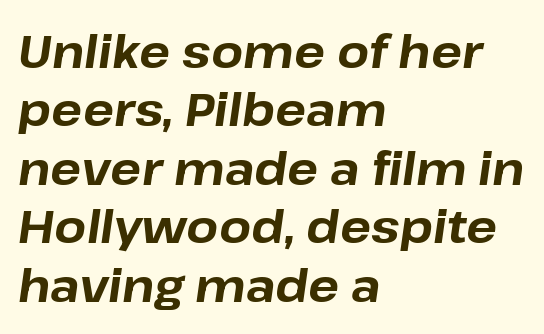
Strokes here are thick enough to call this a true bold. Slanted lettering throughout. Lines of text with bare space underneath. Look at the tracking — it's just the regular setting, nothing added. These lines stack with their left ends in a neat column. Whoever set this chose a conventional vertical rhythm.
